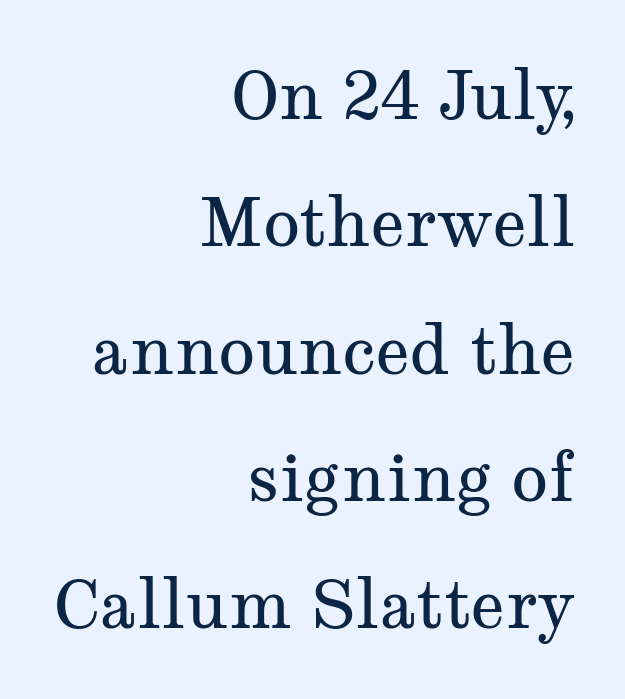
Q: Is the text bold? A: No.
Q: Is the text italic (slanted)? A: No, it is upright.
Q: Is the typeface a serif or a sans-serif typeface? A: Serif.
Q: Is the text underlined? A: No.
Q: How is the paragraph aligned? A: Right-aligned.
Q: Is the spacing between letters normal or unusually wide? A: Normal.
Q: Is the spacing between lines tight, normal or loose? A: Loose.
Q: Width (condensed, normal, or wide)? A: Wide.
Q: Stroke contrast? A: Medium.
Q: x-height? A: Medium.
Q: Monospaced? A: No.
